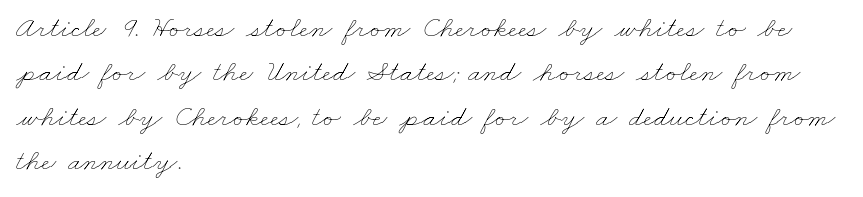
The cut favours lightness, reaching ordinary text weight at its darkest. The type is set solid horizontally, with unmodified tracking. The letters advance in unequal steps, a hallmark of proportional type. The passage is arranged the way most books set body copy — flush left.
